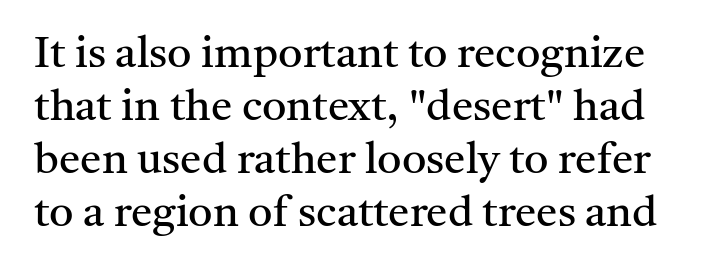
{"serif": "yes", "italic": "no", "bold": "no", "weight": "regular", "width": "normal", "stroke_contrast": "medium", "x_height": "medium", "monospaced": "no", "underline": "no", "line_spacing_ratio": 1.23, "letter_spacing": "normal", "letter_spacing_em": 0.0, "glyph_px": 43}
